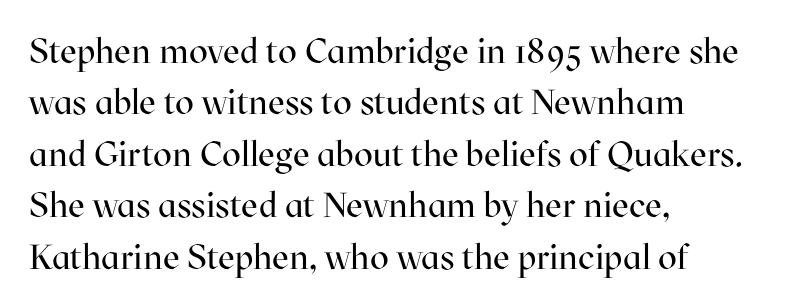
The image shows 35 px regular-weight serif type, upright; set left-aligned, normal line spacing (1.47x), normal letter spacing, not underlined; high stroke contrast and a medium x-height.
